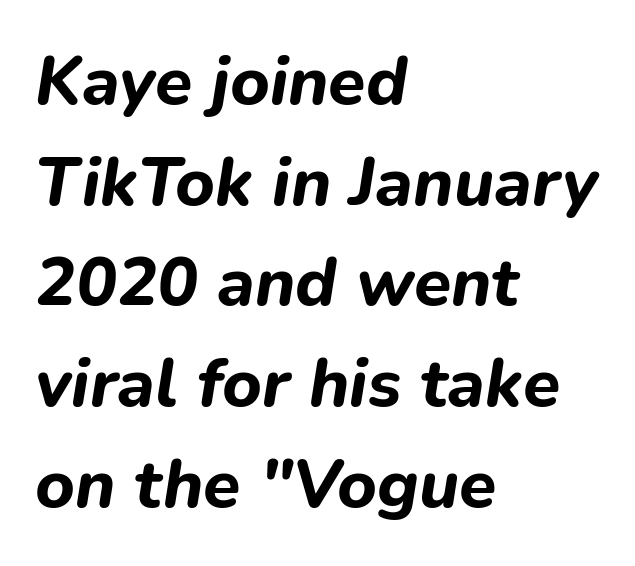
{"italic": "yes", "lean": "right", "slant_degrees": 9, "bold": "yes", "weight": "bold", "width": "normal", "stroke_contrast": "low", "x_height": "medium", "monospaced": "no", "underline": "no", "align": "left", "line_spacing": "normal", "line_spacing_ratio": 1.48, "letter_spacing": "normal", "letter_spacing_em": 0.0, "glyph_px": 68}
